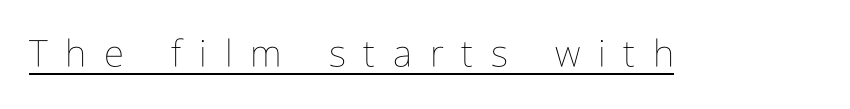
{"italic": "no", "bold": "no", "weight": "thin", "width": "condensed", "stroke_contrast": "low", "x_height": "medium", "monospaced": "no", "underline": "yes", "letter_spacing": "wide", "letter_spacing_em": 0.48, "glyph_px": 37}
